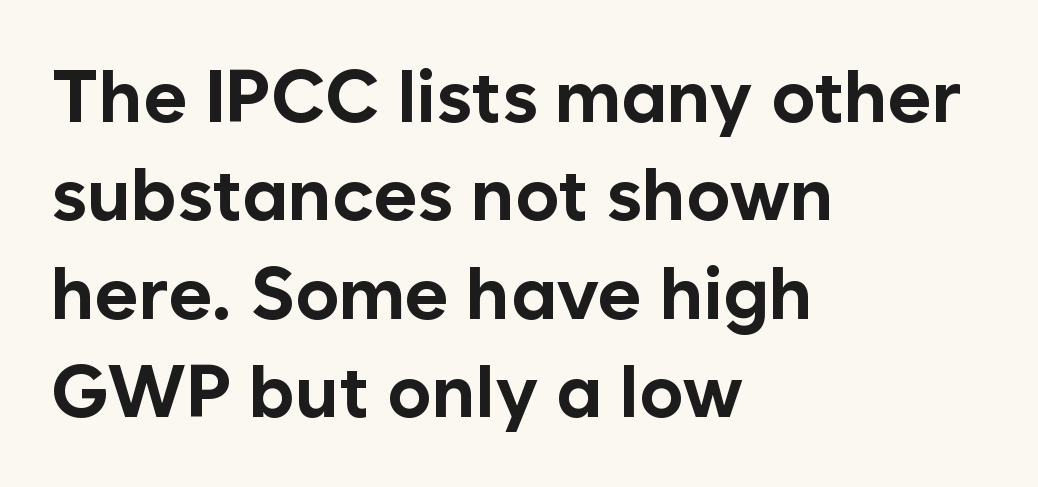
Typographically, this falls in the sans-serif category. You could not count columns in this text — the font is proportionally spaced. Teacher's note: observe the even left margin — that is flush-left alignment. Nobody touched the tracking dial on this one.
